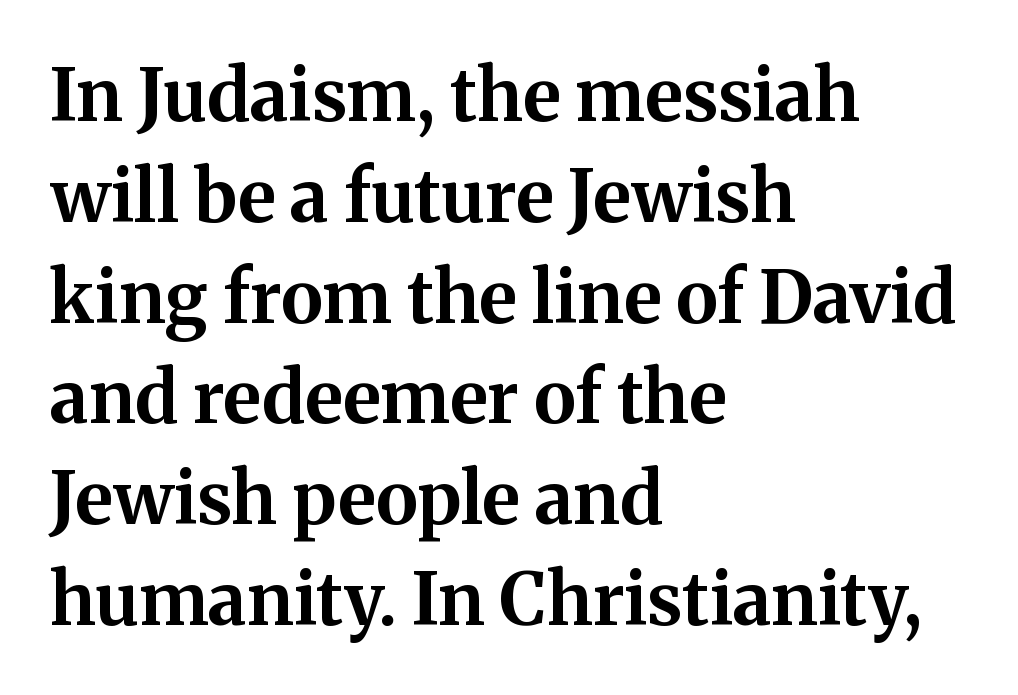
The image shows 72 px bold serif type, upright; set left-aligned, normal line spacing (1.4x), normal letter spacing, not underlined; medium stroke contrast and a medium x-height.
